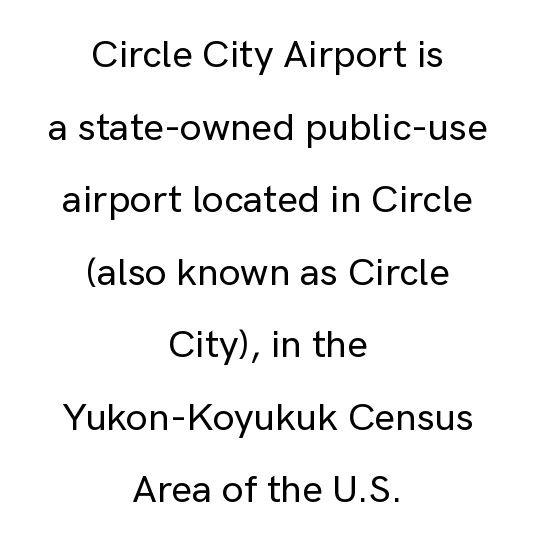
Q: Is the text italic (slanted)? A: No, it is upright.
Q: Is the typeface a serif or a sans-serif typeface? A: Sans-serif.
Q: Is the text underlined? A: No.
Q: How is the paragraph aligned? A: Centered.
Q: Is the spacing between letters normal or unusually wide? A: Normal.
Q: Width (condensed, normal, or wide)? A: Normal.
Q: Stroke contrast? A: Low.
Q: x-height? A: Medium.
Q: Monospaced? A: No.
